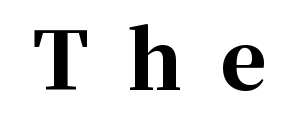
Regarding serifs, this sample has them. Clear beneath every line of the passage. Spacing verdict: proportional, widths tailored to each character. Words appear elongated and porous because spacing is wide. This is the regular roman posture of the typeface.
